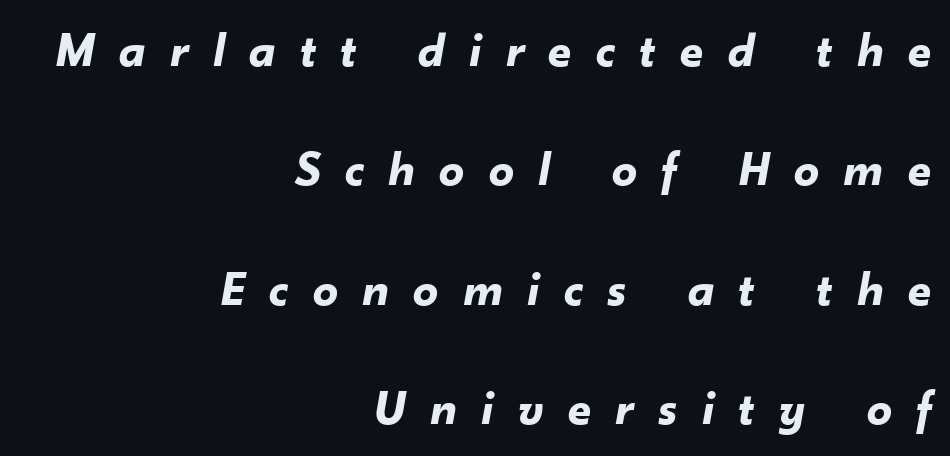
{"italic": "yes", "lean": "right", "slant_degrees": 10, "bold": "yes", "weight": "bold", "width": "normal", "stroke_contrast": "low", "x_height": "small", "monospaced": "no", "underline": "no", "align": "right", "line_spacing": "loose", "line_spacing_ratio": 2.39, "letter_spacing": "wide", "letter_spacing_em": 0.49, "glyph_px": 50}
